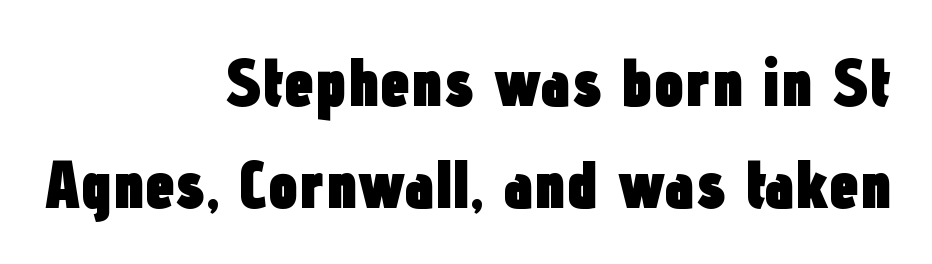
{"serif": "no", "italic": "no", "bold": "yes", "weight": "heavy", "width": "condensed", "stroke_contrast": "low", "x_height": "medium", "monospaced": "no", "underline": "no", "align": "right", "line_spacing": "normal", "line_spacing_ratio": 1.5, "letter_spacing": "normal", "letter_spacing_em": 0.0, "glyph_px": 68}
